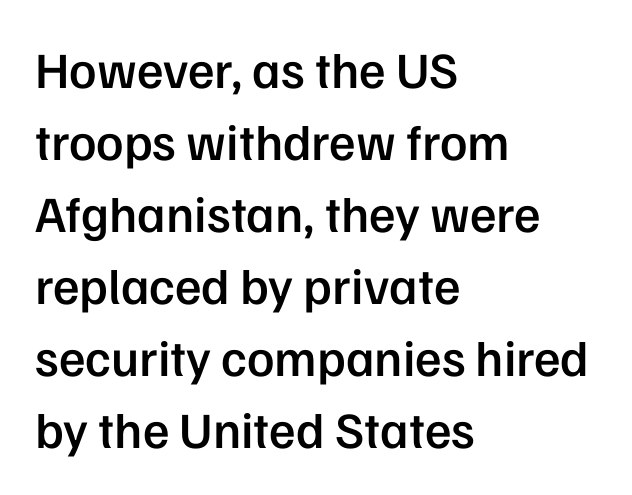
Q: Is the text bold? A: Semi-bold.
Q: Is the text italic (slanted)? A: No, it is upright.
Q: Is the typeface a serif or a sans-serif typeface? A: Sans-serif.
Q: Is the text underlined? A: No.
Q: How is the paragraph aligned? A: Left-aligned.
Q: Is the spacing between letters normal or unusually wide? A: Normal.
Q: Is the spacing between lines tight, normal or loose? A: Normal.
Q: Width (condensed, normal, or wide)? A: Normal.
Q: Stroke contrast? A: Low.
Q: x-height? A: Medium.
Q: Monospaced? A: No.
